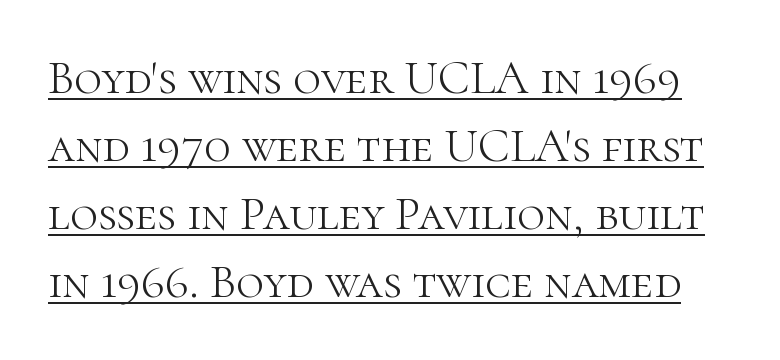
The image shows 48 px light serif type, upright; set normal line spacing (1.42x), normal letter spacing, underlined; high stroke contrast and a medium x-height.
